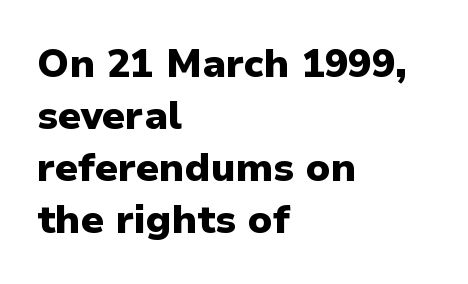
Horizontal bands of white between lines are of average thickness. Standard letterfit; no display-style spreading of the glyphs. You could not count columns in this text — the font is proportionally spaced. Set as a true bold cut, around the 700 mark. Type without underlining. The letters carry no serifs — their stems end cleanly without finishing strokes.
